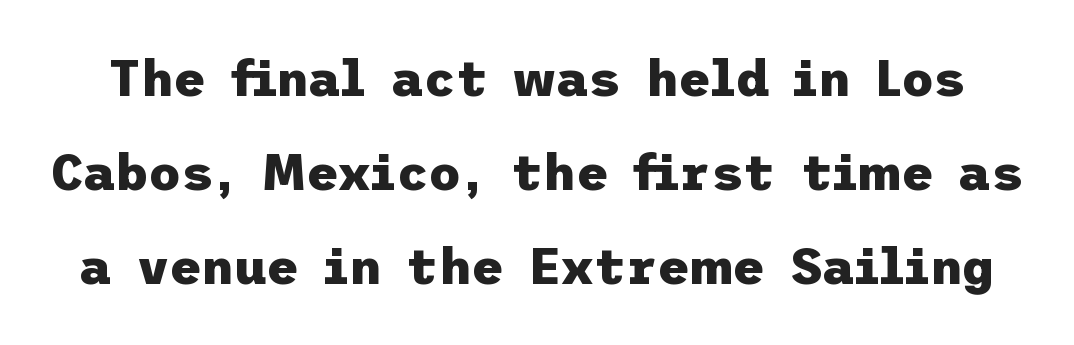
The image shows 50 px heavy sans-serif type, upright; set line spacing 1.88x, normal letter spacing, not underlined; low stroke contrast and a medium x-height.
